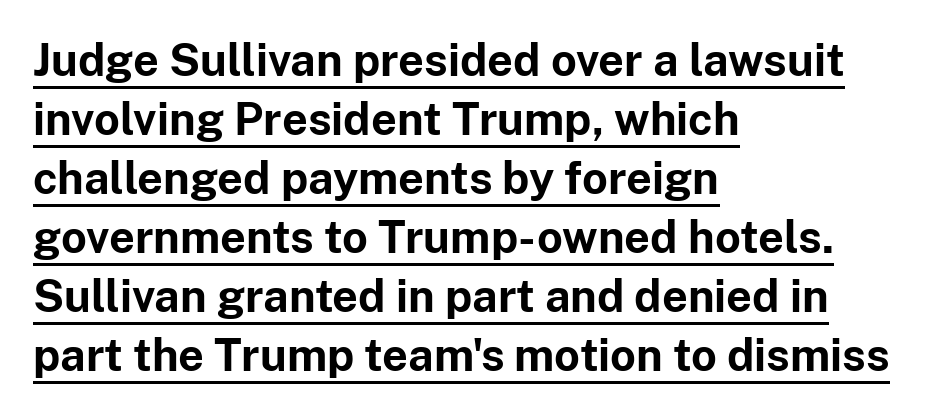
Q: Is the text bold? A: Yes.
Q: Is the text italic (slanted)? A: No, it is upright.
Q: Is the typeface a serif or a sans-serif typeface? A: Sans-serif.
Q: Is the text underlined? A: Yes.
Q: How is the paragraph aligned? A: Left-aligned.
Q: Is the spacing between letters normal or unusually wide? A: Normal.
Q: Is the spacing between lines tight, normal or loose? A: Normal.
Q: Width (condensed, normal, or wide)? A: Normal.
Q: Stroke contrast? A: Low.
Q: x-height? A: Medium.
Q: Monospaced? A: No.
